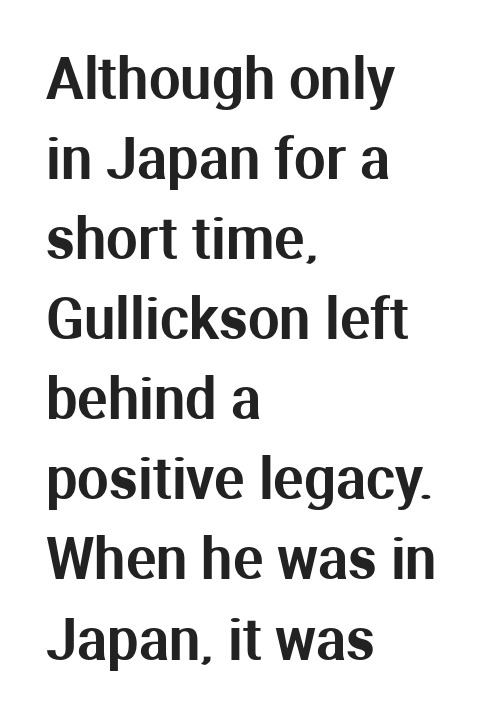
Q: Is the text italic (slanted)? A: No, it is upright.
Q: Is the typeface a serif or a sans-serif typeface? A: Sans-serif.
Q: Is the text underlined? A: No.
Q: How is the paragraph aligned? A: Left-aligned.
Q: Is the spacing between letters normal or unusually wide? A: Normal.
Q: Is the spacing between lines tight, normal or loose? A: Normal.
Q: Width (condensed, normal, or wide)? A: Normal.
Q: Stroke contrast? A: Medium.
Q: x-height? A: Medium.
Q: Monospaced? A: No.
